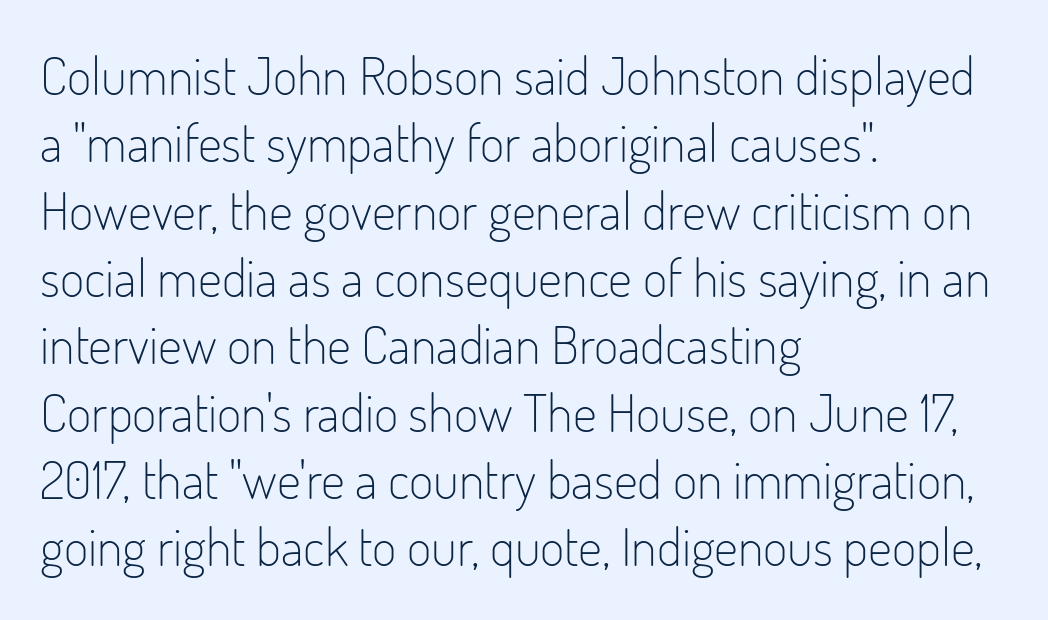
{"serif": "no", "italic": "no", "bold": "no", "weight": "light", "width": "condensed", "stroke_contrast": "low", "x_height": "small", "monospaced": "no", "underline": "no", "align": "left", "line_spacing": "normal", "line_spacing_ratio": 1.27, "letter_spacing": "normal", "letter_spacing_em": 0.0, "glyph_px": 53}
